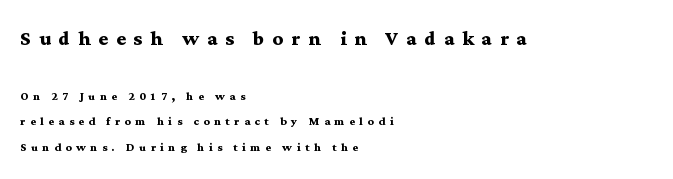
The image shows 26 px bold type, upright; set left-aligned, normal line spacing (1.7x), unusually wide letter spacing (+0.3 em), not underlined; the first (top) block is 1.73x larger.
